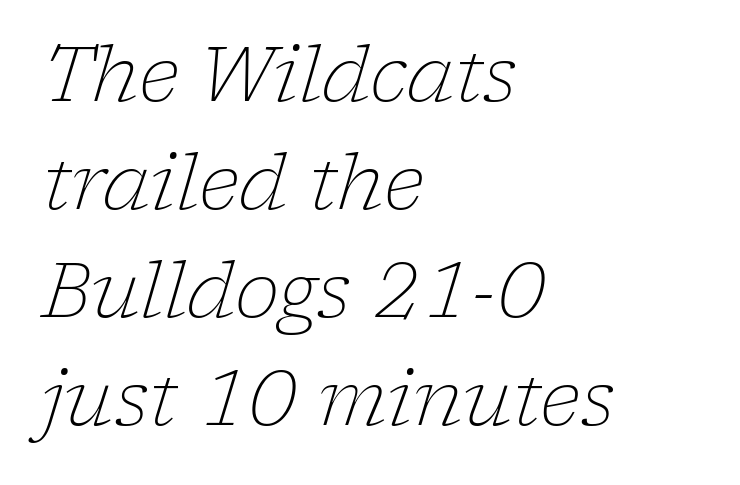
{"serif": "yes", "italic": "yes", "lean": "right", "slant_degrees": 17, "bold": "no", "weight": "light", "width": "normal", "stroke_contrast": "low", "x_height": "medium", "monospaced": "no", "underline": "no", "align": "left", "line_spacing": "normal", "line_spacing_ratio": 1.42, "letter_spacing": "normal", "letter_spacing_em": 0.0, "glyph_px": 76}
